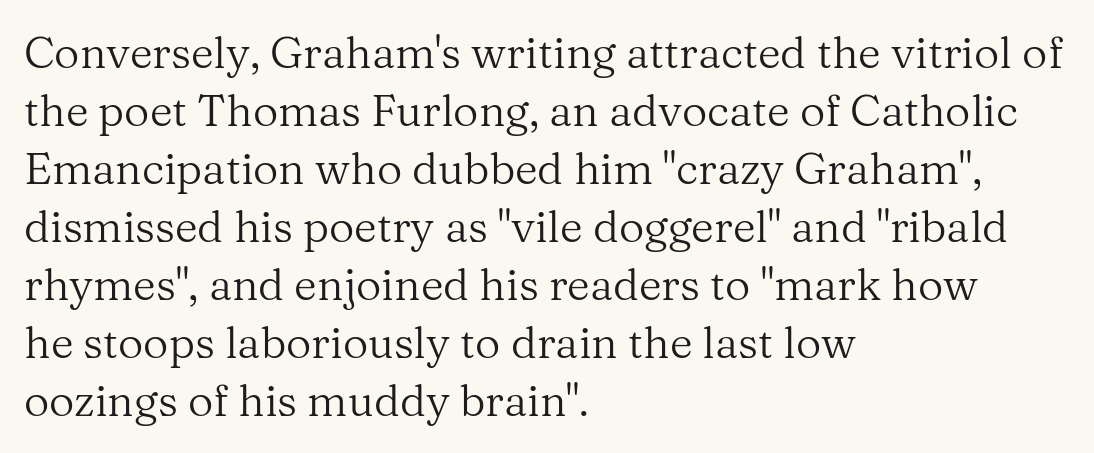
The image shows 44 px regular-weight serif type, upright; set left-aligned, normal line spacing (1.32x), normal letter spacing, not underlined; medium stroke contrast and a medium x-height.
